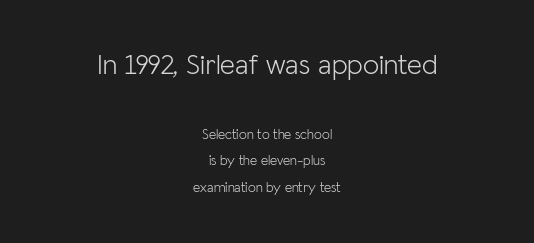
Q: Is the text bold? A: No.
Q: Is the text italic (slanted)? A: No, it is upright.
Q: Is the typeface a serif or a sans-serif typeface? A: Sans-serif.
Q: Is the text underlined? A: No.
Q: How is the paragraph aligned? A: Centered.
Q: Is the spacing between letters normal or unusually wide? A: Normal.
Q: Which block of text is set in a larger size, the first (top) or the second (bottom)? A: The first (top) one.
Q: Width (condensed, normal, or wide)? A: Normal.
Q: Stroke contrast? A: Low.
Q: x-height? A: Medium.
Q: Monospaced? A: No.
